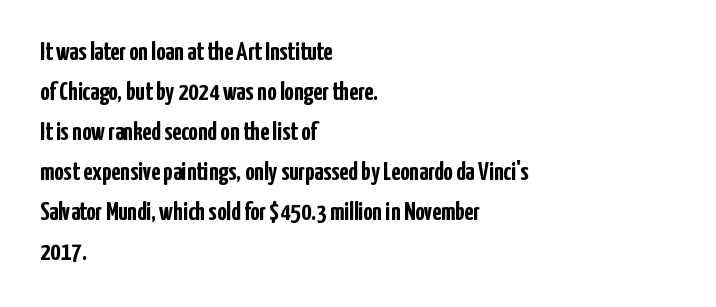
The image shows 26 px bold type, upright; set left-aligned, normal line spacing (1.54x), normal letter spacing, not underlined.
